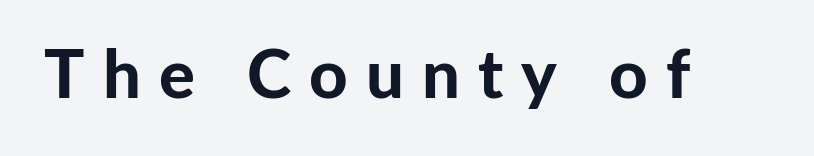
{"serif": "no", "italic": "no", "bold": "yes", "weight": "bold", "width": "normal", "stroke_contrast": "low", "x_height": "medium", "monospaced": "no", "underline": "no", "letter_spacing": "wide", "letter_spacing_em": 0.27, "glyph_px": 67}
